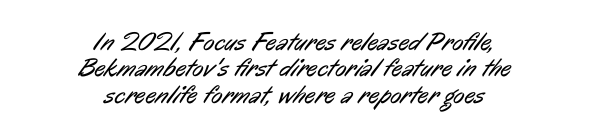
Q: Is the text bold? A: No.
Q: Is the text underlined? A: No.
Q: How is the paragraph aligned? A: Centered.
Q: Is the spacing between letters normal or unusually wide? A: Normal.
Q: Is the spacing between lines tight, normal or loose? A: Tight.
